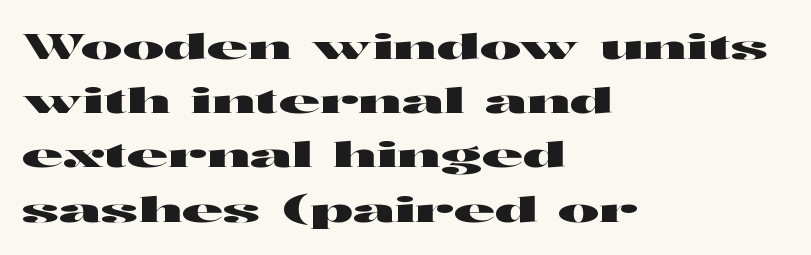
Does the type have serifs? No, each stem ends abruptly. Proportional: the letters do not fall into vertical columns. The lines sit at an ordinary, default distance from one another. The letterforms sit shoulder to shoulder at normal distance. Alignment: flush left. Unmarked baselines from the first word to the last.
